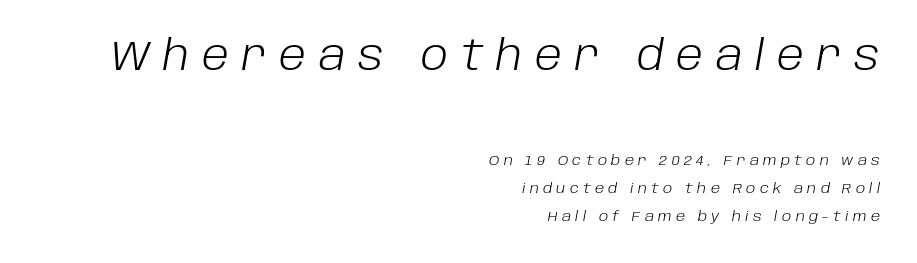
{"italic": "yes", "lean": "right", "slant_degrees": 10, "bold": "no", "weight": "light", "width": "normal", "stroke_contrast": "low", "x_height": "large", "monospaced": "no", "underline": "no", "align": "right", "line_spacing": "loose", "line_spacing_ratio": 2.02, "letter_spacing": "wide", "letter_spacing_em": 0.31, "larger_block": "first", "size_ratio": 2.93, "glyph_px": 41}
